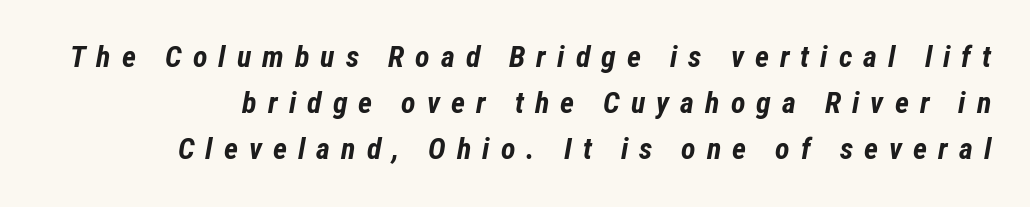
The image shows 30 px bold, condensed type, italic (leaning right); set normal line spacing (1.54x), unusually wide letter spacing (+0.37 em), not underlined; low stroke contrast and a medium x-height.
